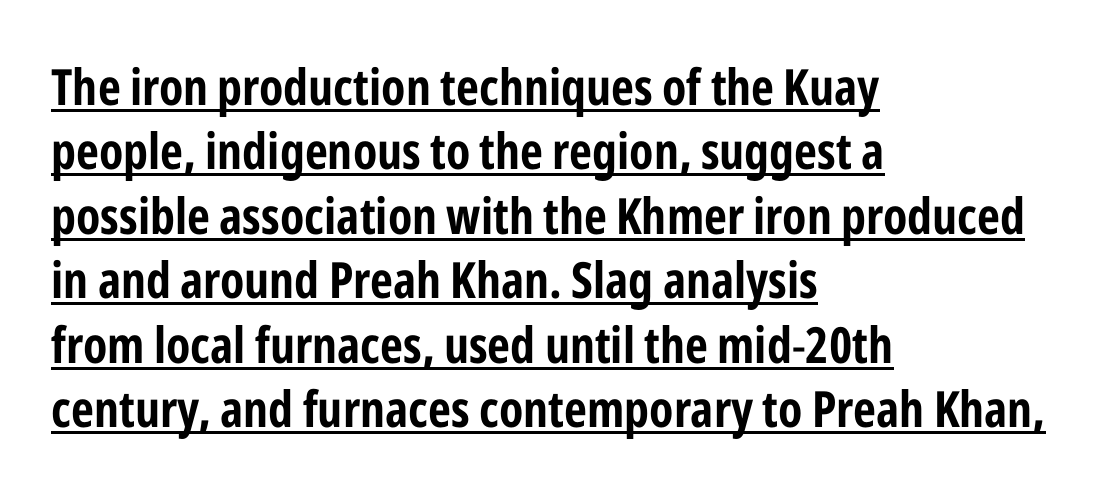
Q: Is the text italic (slanted)? A: No, it is upright.
Q: Is the typeface a serif or a sans-serif typeface? A: Sans-serif.
Q: Is the text underlined? A: Yes.
Q: How is the paragraph aligned? A: Left-aligned.
Q: Is the spacing between letters normal or unusually wide? A: Normal.
Q: Is the spacing between lines tight, normal or loose? A: Normal.
Q: Width (condensed, normal, or wide)? A: Condensed.
Q: Stroke contrast? A: Low.
Q: x-height? A: Medium.
Q: Monospaced? A: No.
